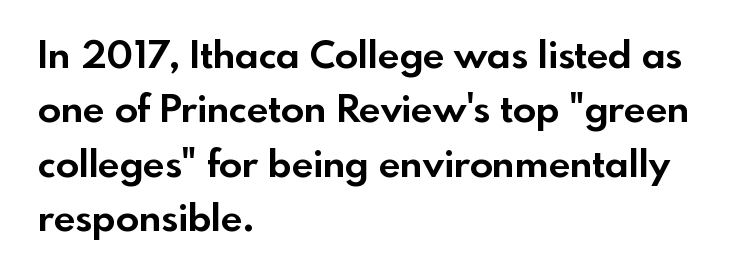
{"serif": "no", "italic": "no", "bold": "yes", "weight": "bold", "width": "normal", "x_height": "small", "monospaced": "no", "underline": "no", "align": "left", "line_spacing": "normal", "line_spacing_ratio": 1.43, "letter_spacing": "normal", "letter_spacing_em": 0.0, "glyph_px": 38}
